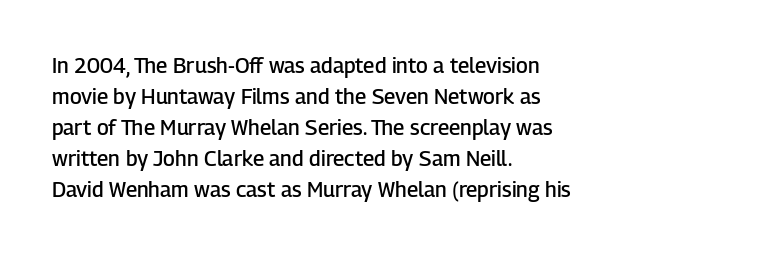
{"italic": "no", "bold": "semi", "underline": "no", "align": "left", "line_spacing": "normal", "line_spacing_ratio": 1.48, "letter_spacing": "normal", "letter_spacing_em": 0.0, "glyph_px": 21}
